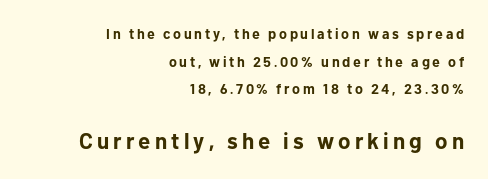
The image shows 22 px bold type, upright; set right-aligned, loose line spacing (1.98x), not underlined; the second (bottom) block is 1.57x larger.
